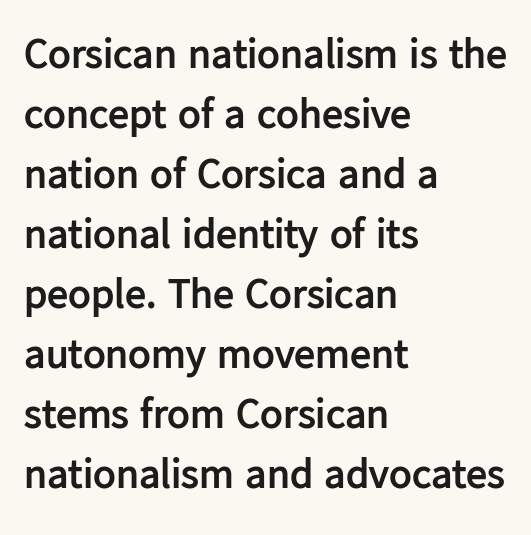
Notice how the stems are strictly vertical — no italics here. The passage shown stacks its lines at a standard gap. Nothing unusual about the tracking: characters are spaced as the font intends. Nope, no serifs anywhere on these letters. Check under the words: just untouched page.
